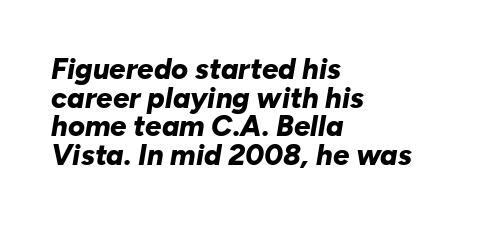
Is the type slanted? Yes — the strokes lean at a clear angle. Here the designer chose a conventional face with non-uniform glyph widths. A full-strength bold gives these letters their thick strokes. A typesetter would call this zero additional tracking. Leftover space on each line is placed entirely after the last word.
